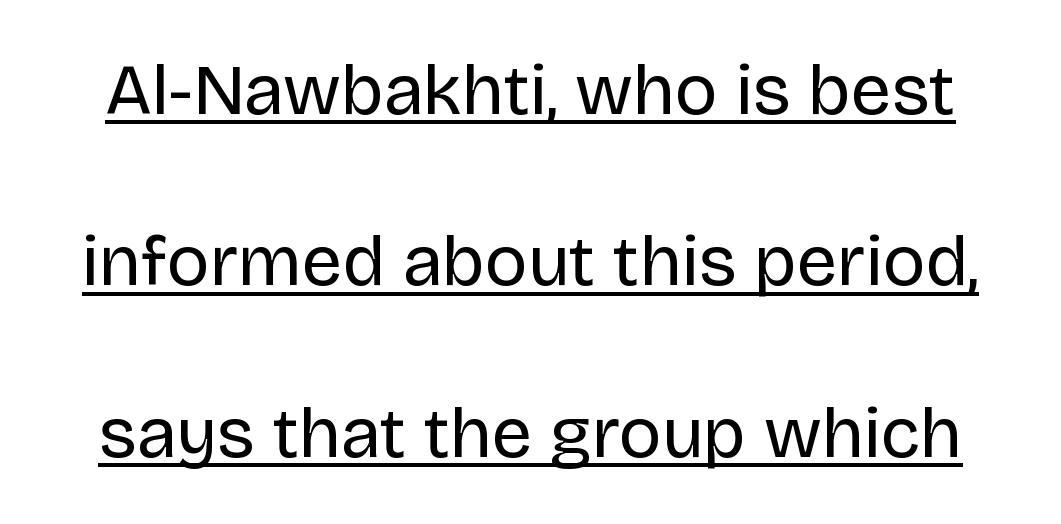
Q: Is the text bold? A: No.
Q: Is the text italic (slanted)? A: No, it is upright.
Q: Is the typeface a serif or a sans-serif typeface? A: Sans-serif.
Q: Is the text underlined? A: Yes.
Q: Is the spacing between letters normal or unusually wide? A: Normal.
Q: Is the spacing between lines tight, normal or loose? A: Loose.
Q: Width (condensed, normal, or wide)? A: Normal.
Q: Stroke contrast? A: Low.
Q: x-height? A: Large.
Q: Monospaced? A: No.
